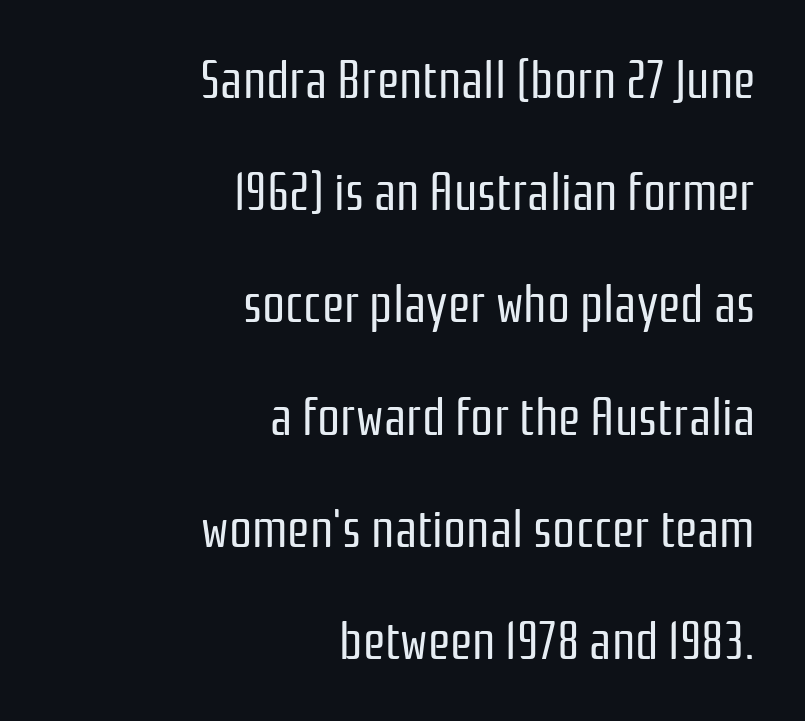
{"serif": "no", "italic": "no", "bold": "no", "weight": "regular", "width": "condensed", "stroke_contrast": "low", "x_height": "medium", "monospaced": "no", "underline": "no", "align": "right", "line_spacing": "loose", "line_spacing_ratio": 2.2, "letter_spacing": "normal", "letter_spacing_em": 0.0, "glyph_px": 51}
